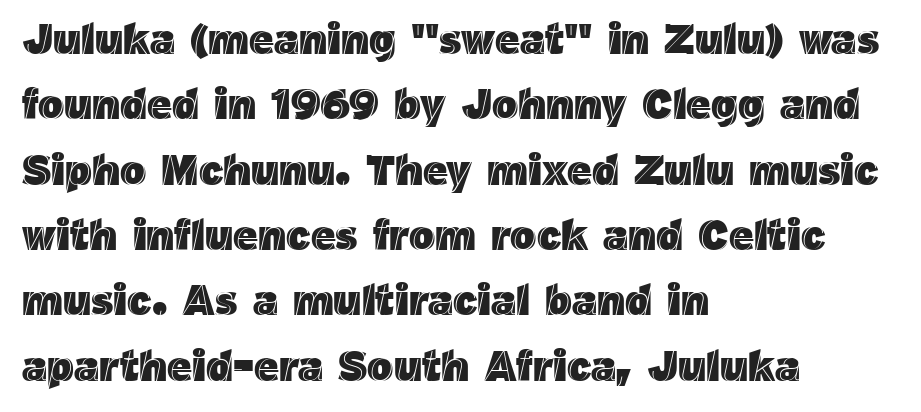
The image shows 43 px text type, upright; set left-aligned, normal line spacing (1.52x), normal letter spacing, not underlined; a medium x-height.
